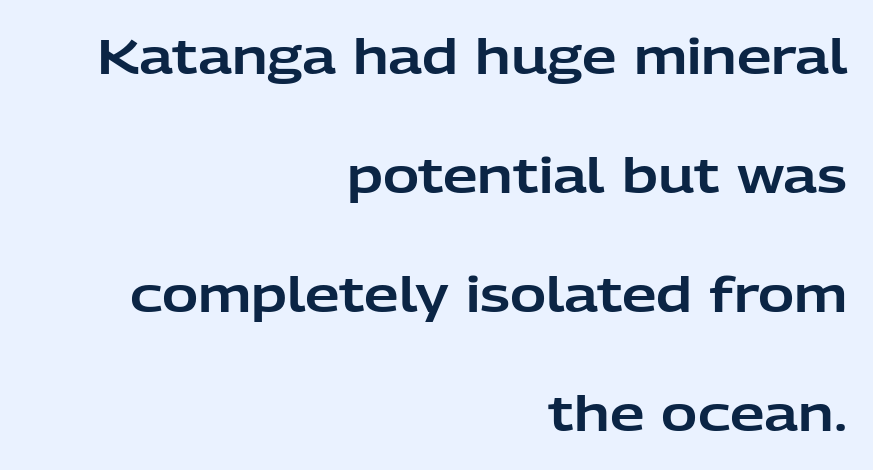
{"serif": "no", "italic": "no", "width": "normal", "stroke_contrast": "low", "x_height": "medium", "monospaced": "no", "underline": "no", "align": "right", "line_spacing": "loose", "line_spacing_ratio": 2.43, "letter_spacing": "normal", "letter_spacing_em": 0.0, "glyph_px": 49}
